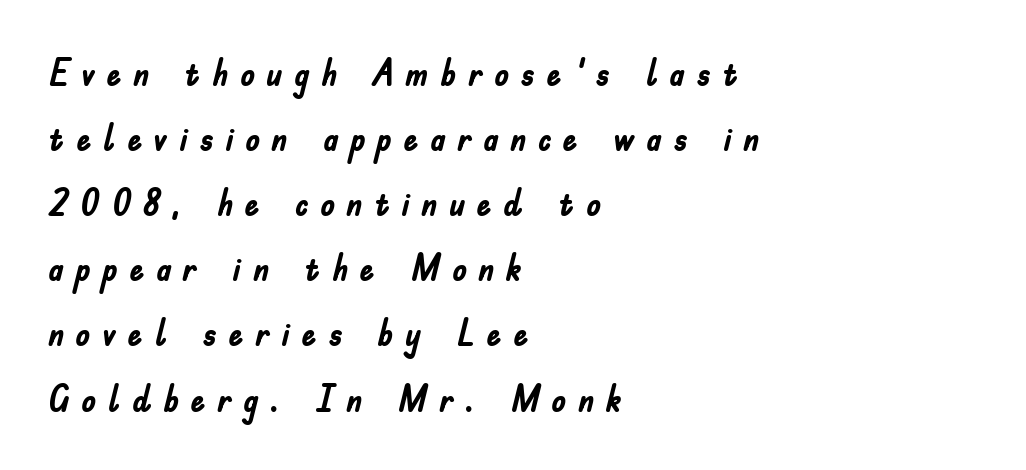
The letters are spread apart with noticeably loose tracking. The foot of each line stays bare and open. Bold? Absolutely — the strokes are thick and heavy. The rendering uses natural spacing where letterforms have individual widths. Unlike a traditional serif, this face leaves its strokes unadorned.
